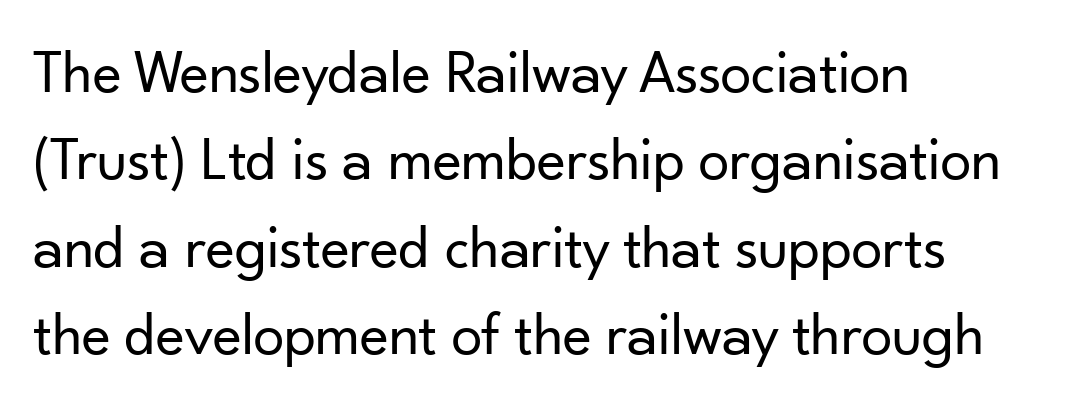
Q: Is the text bold? A: No.
Q: Is the text italic (slanted)? A: No, it is upright.
Q: Is the typeface a serif or a sans-serif typeface? A: Sans-serif.
Q: Is the text underlined? A: No.
Q: How is the paragraph aligned? A: Left-aligned.
Q: Is the spacing between letters normal or unusually wide? A: Normal.
Q: Is the spacing between lines tight, normal or loose? A: Normal.
Q: Width (condensed, normal, or wide)? A: Normal.
Q: Stroke contrast? A: Low.
Q: x-height? A: Small.
Q: Monospaced? A: No.
